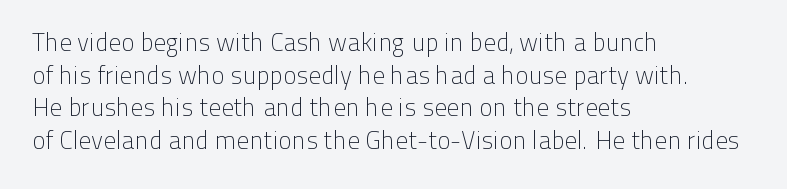
{"italic": "no", "bold": "no", "underline": "no", "align": "left", "line_spacing": "normal", "line_spacing_ratio": 1.31, "letter_spacing": "normal", "letter_spacing_em": 0.0, "glyph_px": 25}
